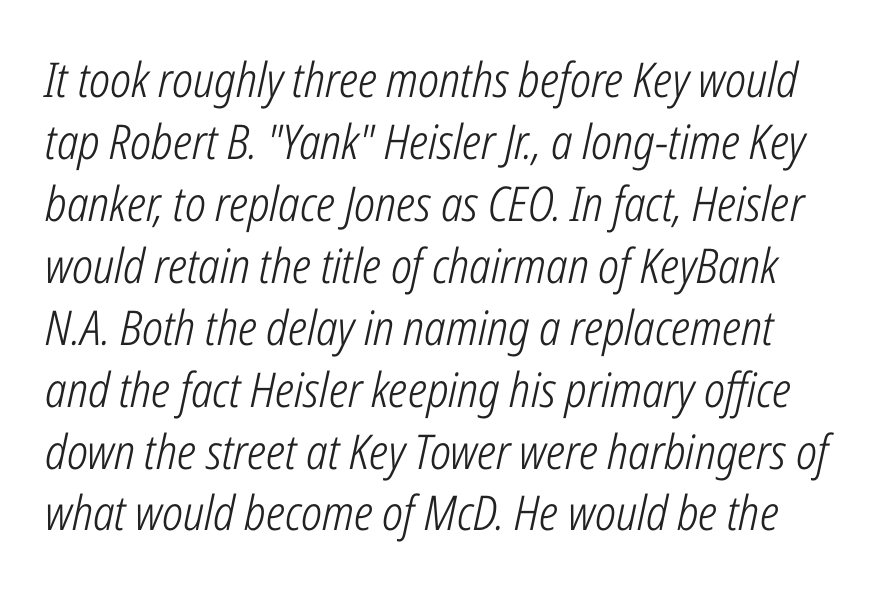
{"italic": "yes", "lean": "right", "slant_degrees": 12, "bold": "no", "weight": "light", "width": "condensed", "stroke_contrast": "low", "x_height": "medium", "monospaced": "no", "underline": "no", "line_spacing": "normal", "line_spacing_ratio": 1.29, "letter_spacing": "normal", "letter_spacing_em": 0.0, "glyph_px": 48}
